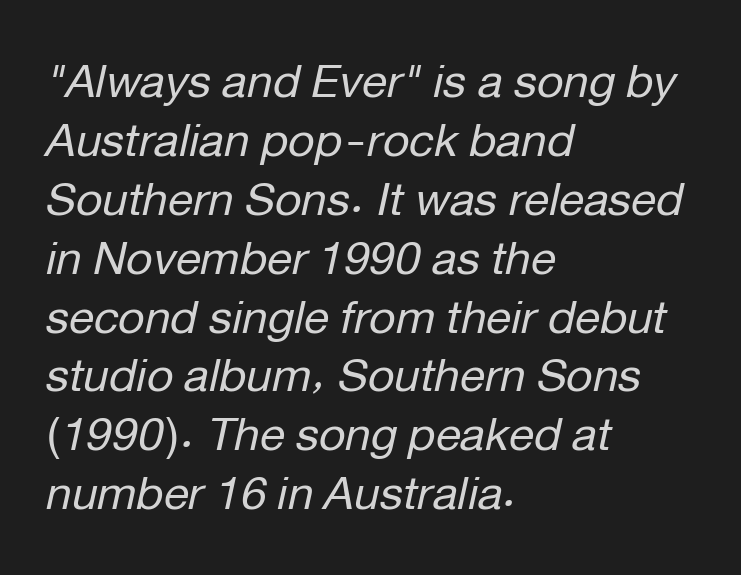
Q: Is the text bold? A: No.
Q: Is the text italic (slanted)? A: Yes, it leans right by about 12 degrees.
Q: Is the text underlined? A: No.
Q: How is the paragraph aligned? A: Left-aligned.
Q: Is the spacing between letters normal or unusually wide? A: Normal.
Q: Is the spacing between lines tight, normal or loose? A: Normal.
Q: Width (condensed, normal, or wide)? A: Normal.
Q: Stroke contrast? A: Low.
Q: x-height? A: Medium.
Q: Monospaced? A: No.
